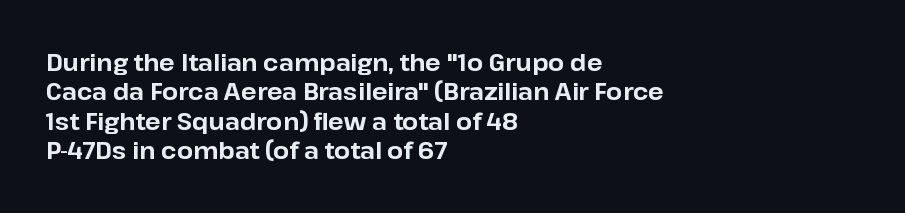
The image shows 23 px bold type, upright; set left-aligned, normal line spacing (1.28x), normal letter spacing, not underlined.
